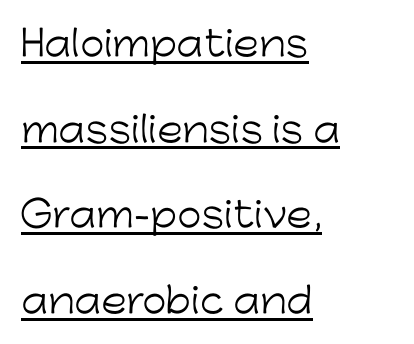
The image shows 35 px light sans-serif type, upright; set left-aligned, loose line spacing (2.45x), normal letter spacing, underlined; low stroke contrast and a medium x-height.
